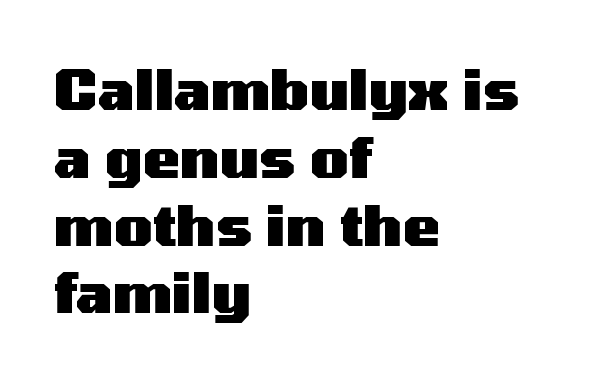
Q: Is the text bold? A: Yes.
Q: Is the text italic (slanted)? A: No, it is upright.
Q: Is the typeface a serif or a sans-serif typeface? A: Sans-serif.
Q: Is the text underlined? A: No.
Q: How is the paragraph aligned? A: Left-aligned.
Q: Is the spacing between letters normal or unusually wide? A: Normal.
Q: Width (condensed, normal, or wide)? A: Wide.
Q: Stroke contrast? A: Medium.
Q: x-height? A: Medium.
Q: Monospaced? A: No.
